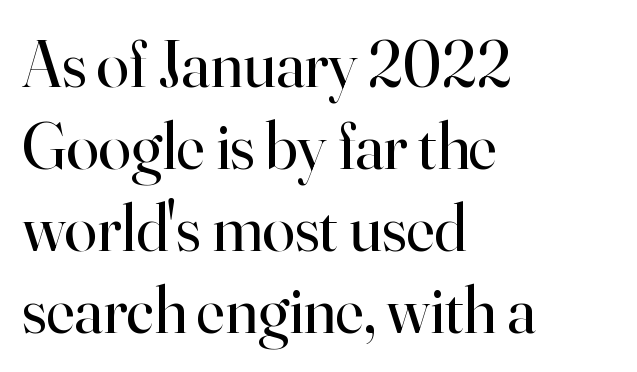
Q: Is the text bold? A: No.
Q: Is the text italic (slanted)? A: No, it is upright.
Q: Is the typeface a serif or a sans-serif typeface? A: Serif.
Q: Is the text underlined? A: No.
Q: How is the paragraph aligned? A: Left-aligned.
Q: Is the spacing between letters normal or unusually wide? A: Normal.
Q: Width (condensed, normal, or wide)? A: Normal.
Q: Stroke contrast? A: High.
Q: x-height? A: Small.
Q: Monospaced? A: No.
